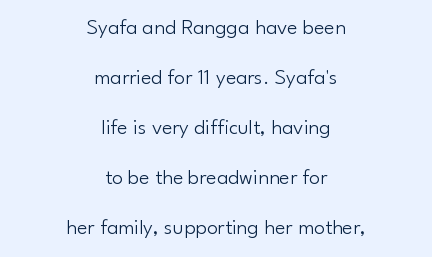
{"italic": "no", "bold": "no", "underline": "no", "align": "center", "line_spacing": "loose", "line_spacing_ratio": 2.27, "letter_spacing": "normal", "letter_spacing_em": 0.0, "glyph_px": 22}
